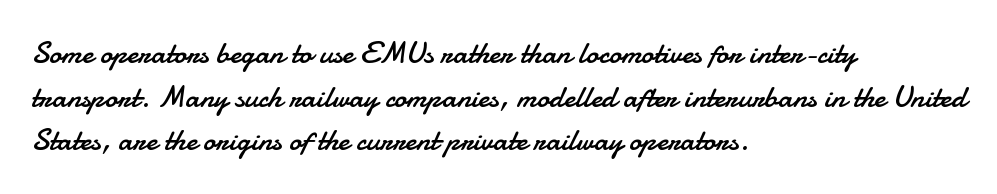
Q: Is the text bold? A: No.
Q: Is the text italic (slanted)? A: Yes.
Q: Is the typeface a serif or a sans-serif typeface? A: Sans-serif.
Q: Is the text underlined? A: No.
Q: How is the paragraph aligned? A: Left-aligned.
Q: Is the spacing between letters normal or unusually wide? A: Normal.
Q: Is the spacing between lines tight, normal or loose? A: Normal.
Q: Width (condensed, normal, or wide)? A: Normal.
Q: Stroke contrast? A: Low.
Q: x-height? A: Small.
Q: Monospaced? A: No.
